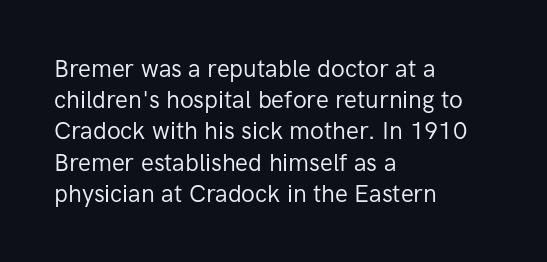
{"italic": "no", "bold": "no", "underline": "no", "align": "left", "line_spacing": "normal", "line_spacing_ratio": 1.3, "letter_spacing": "normal", "letter_spacing_em": 0.0, "glyph_px": 24}
